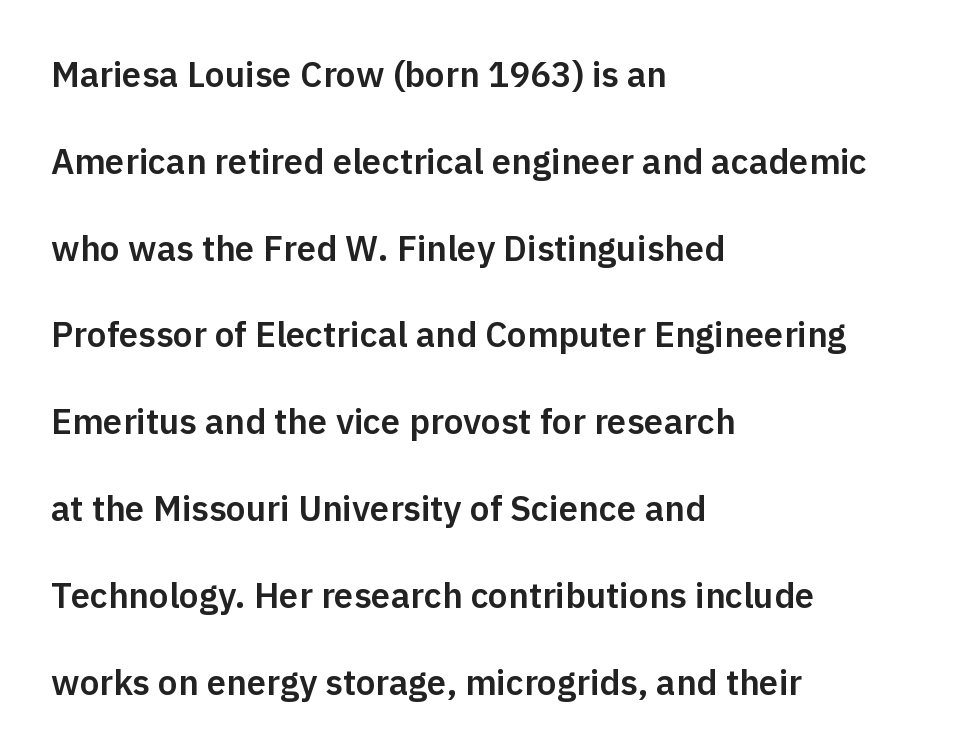
The font family rendered here belongs to the sans-serif group. Has an underline been added? It has not. Leftover space on each line is placed entirely after the last word. A roman cut, with each character standing at attention. The rendering uses natural spacing where letterforms have individual widths.
